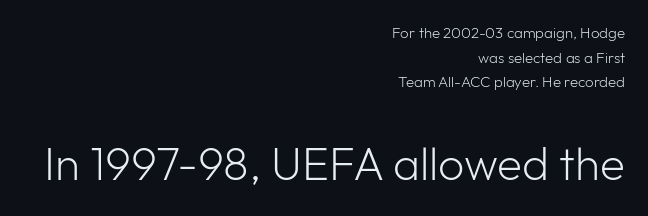
The image shows 46 px light sans-serif type, upright; set right-aligned, normal line spacing (1.65x), normal letter spacing, not underlined; the second (bottom) block is 3.07x larger; low stroke contrast and a medium x-height.
